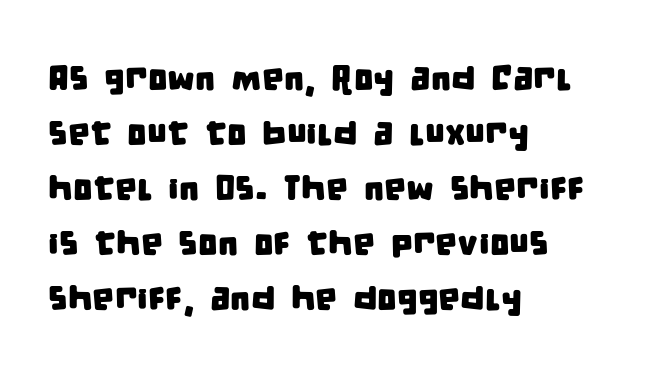
Q: Is the typeface a serif or a sans-serif typeface? A: Sans-serif.
Q: Is the text underlined? A: No.
Q: How is the paragraph aligned? A: Left-aligned.
Q: Is the spacing between letters normal or unusually wide? A: Normal.
Q: Is the spacing between lines tight, normal or loose? A: Normal.
Q: Width (condensed, normal, or wide)? A: Condensed.
Q: Stroke contrast? A: Low.
Q: x-height? A: Large.
Q: Monospaced? A: No.
